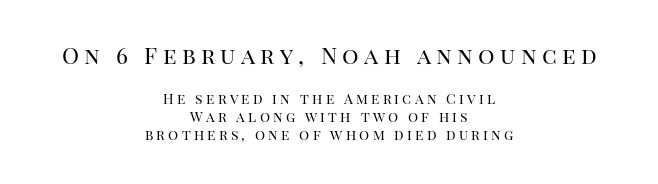
The image shows 23 px text type, upright; set centered, normal line spacing (1.31x), unusually wide letter spacing (+0.23 em), not underlined; the first (top) block is 1.64x larger.
